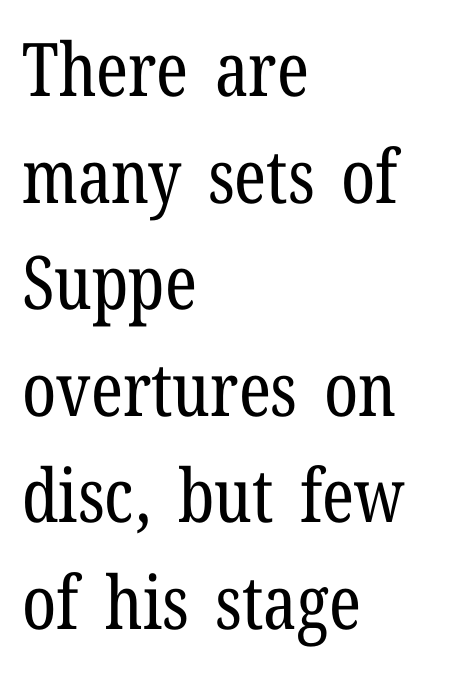
Think standard paragraph weight, or any step lighter than that. The baseline area is clear. The paragraph shown leans on its left margin. Do the letters lean? They stand straight. Students, observe: this is what conventionally led text looks like. Nothing unusual about the tracking: characters are spaced as the font intends.
